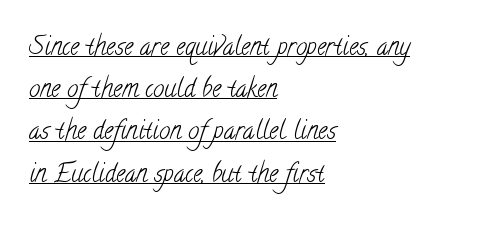
The image shows 25 px text type; set left-aligned, normal line spacing (1.69x), normal letter spacing, underlined.
